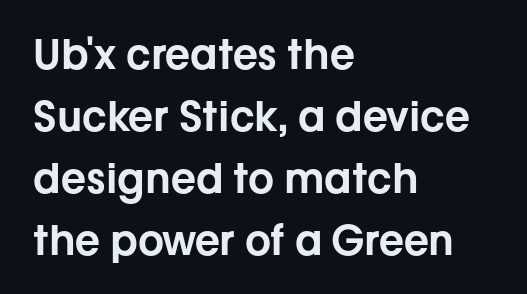
The image shows 41 px sans-serif type, upright; set left-aligned, normal line spacing (1.51x), normal letter spacing, not underlined; low stroke contrast and a medium x-height.
